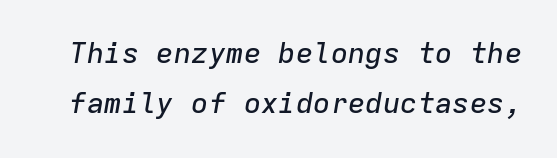
{"italic": "yes", "lean": "right", "slant_degrees": 9, "width": "normal", "stroke_contrast": "low", "x_height": "medium", "monospaced": "yes", "underline": "no", "line_spacing_ratio": 1.73, "letter_spacing": "normal", "letter_spacing_em": 0.0, "glyph_px": 29}
